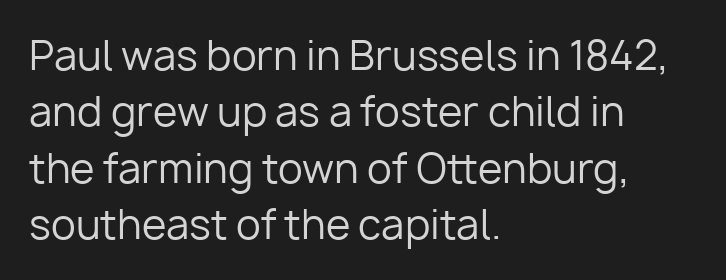
{"serif": "no", "italic": "no", "bold": "no", "weight": "regular", "width": "normal", "stroke_contrast": "low", "x_height": "medium", "monospaced": "no", "underline": "no", "align": "left", "line_spacing": "normal", "line_spacing_ratio": 1.41, "letter_spacing": "normal", "letter_spacing_em": 0.0, "glyph_px": 40}
